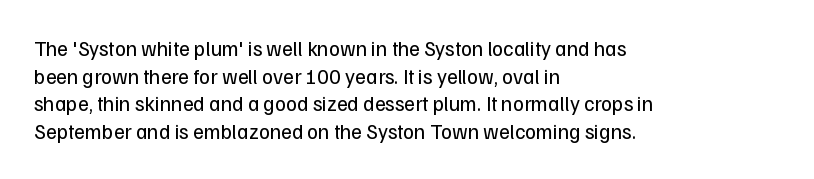
{"italic": "no", "bold": "no", "underline": "no", "align": "left", "line_spacing": "normal", "line_spacing_ratio": 1.32, "letter_spacing": "normal", "letter_spacing_em": 0.0, "glyph_px": 21}
